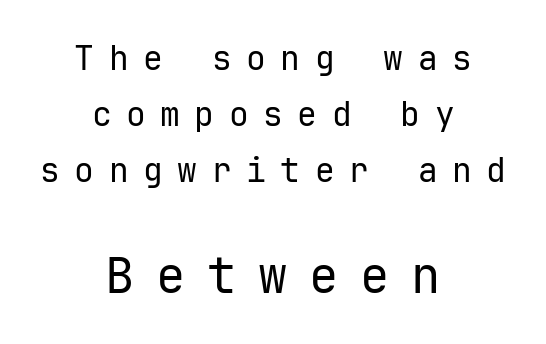
Q: Is the text bold? A: No.
Q: Is the text italic (slanted)? A: No, it is upright.
Q: Is the typeface a serif or a sans-serif typeface? A: Sans-serif.
Q: Is the text underlined? A: No.
Q: How is the paragraph aligned? A: Centered.
Q: Is the spacing between letters normal or unusually wide? A: Unusually wide.
Q: Is the spacing between lines tight, normal or loose? A: Normal.
Q: Which block of text is set in a larger size, the first (top) or the second (bottom)? A: The second (bottom) one.
Q: Width (condensed, normal, or wide)? A: Normal.
Q: Stroke contrast? A: Low.
Q: x-height? A: Medium.
Q: Monospaced? A: Yes.
